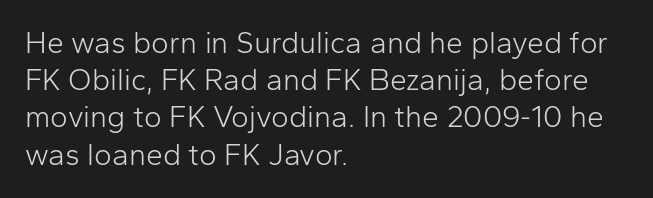
Q: Is the text bold? A: No.
Q: Is the text italic (slanted)? A: No, it is upright.
Q: Is the typeface a serif or a sans-serif typeface? A: Sans-serif.
Q: Is the text underlined? A: No.
Q: How is the paragraph aligned? A: Left-aligned.
Q: Is the spacing between letters normal or unusually wide? A: Normal.
Q: Width (condensed, normal, or wide)? A: Normal.
Q: Stroke contrast? A: Low.
Q: x-height? A: Medium.
Q: Monospaced? A: No.
